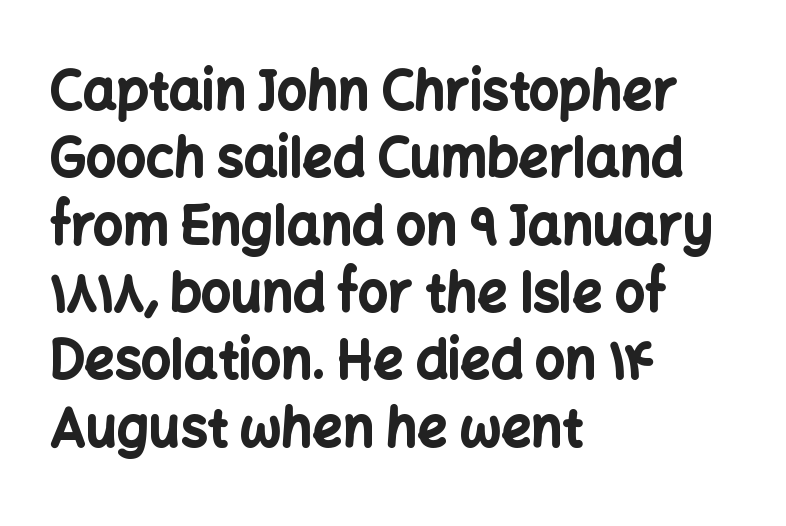
Normally led — the rows are evenly, conventionally spaced. This is sans-serif lettering, the kind often seen on screens and signage. The passage shown is typed in a proportional face where columns would drift. Typeset ragged right — the left edge is the straight one.
